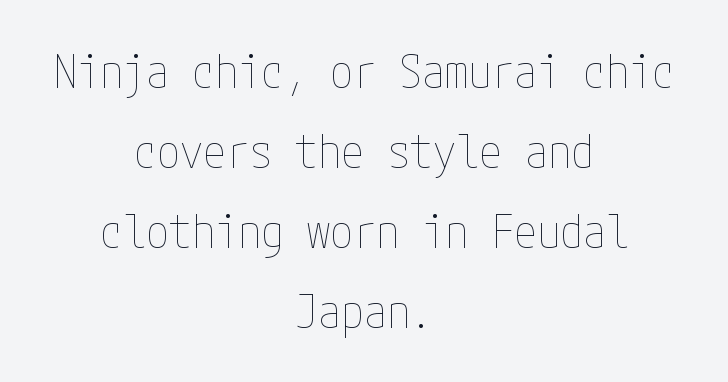
No letter is thick-stroked: the sample isn't bold. The paragraph has two soft edges and a firm central axis. Italic? Not at all — the glyphs are vertical. The strip under each line holds only bare page. What stands out about the letter spacing? Nothing — it is the standard amount.
